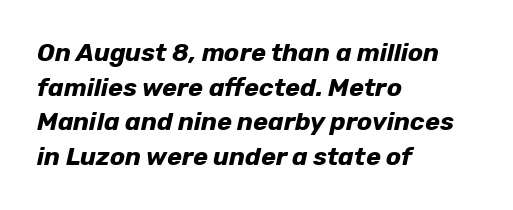
The image shows 25 px bold type, italic (leaning right); set left-aligned, normal line spacing (1.39x), normal letter spacing, not underlined.
